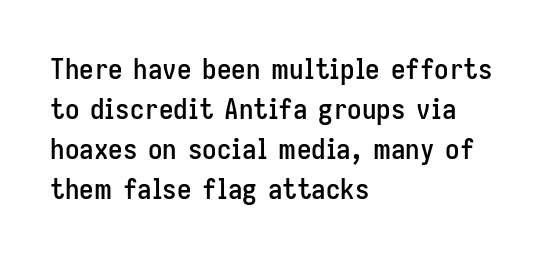
Q: Is the text italic (slanted)? A: No, it is upright.
Q: Is the typeface a serif or a sans-serif typeface? A: Sans-serif.
Q: Is the text underlined? A: No.
Q: How is the paragraph aligned? A: Left-aligned.
Q: Is the spacing between letters normal or unusually wide? A: Normal.
Q: Is the spacing between lines tight, normal or loose? A: Normal.
Q: Width (condensed, normal, or wide)? A: Condensed.
Q: Stroke contrast? A: Low.
Q: x-height? A: Medium.
Q: Monospaced? A: No.
